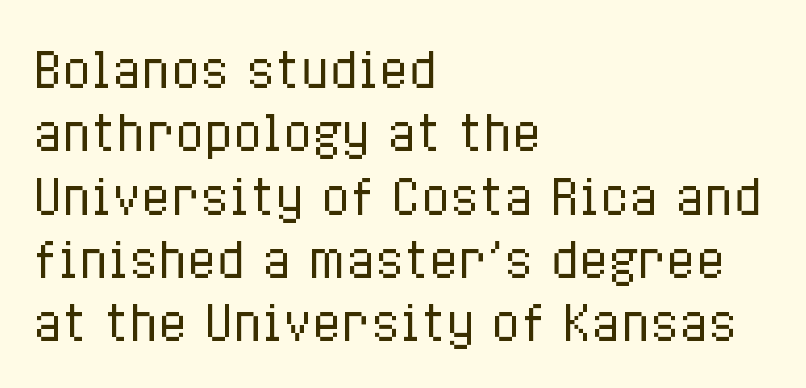
Q: Is the text bold? A: No.
Q: Is the text italic (slanted)? A: No, it is upright.
Q: Is the text underlined? A: No.
Q: How is the paragraph aligned? A: Left-aligned.
Q: Is the spacing between letters normal or unusually wide? A: Normal.
Q: Is the spacing between lines tight, normal or loose? A: Normal.
Q: Width (condensed, normal, or wide)? A: Condensed.
Q: Stroke contrast? A: Low.
Q: x-height? A: Medium.
Q: Monospaced? A: No.
